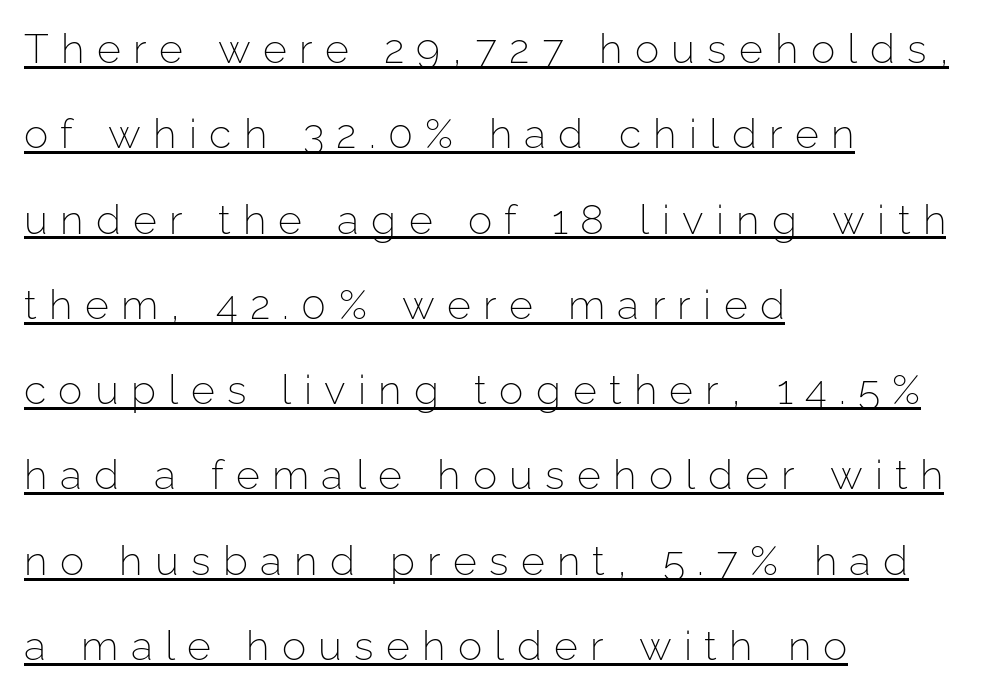
Serif or sans? Sans — the stroke terminals are bare. The words here are underlined. The font is comparable to plain body text, perhaps lighter. The rendering inserts visible extra space after every character. These lines are rendered in a variable-pitch font.
